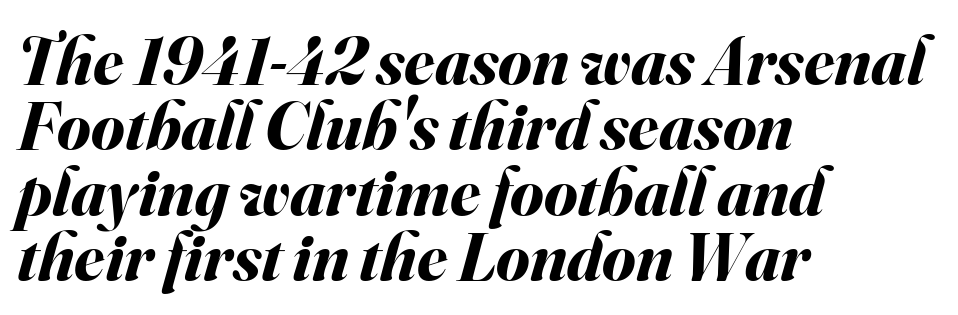
The image shows 68 px bold type, italic (leaning right); set left-aligned, tight line spacing (0.96x), normal letter spacing, not underlined; medium stroke contrast and a small x-height.
